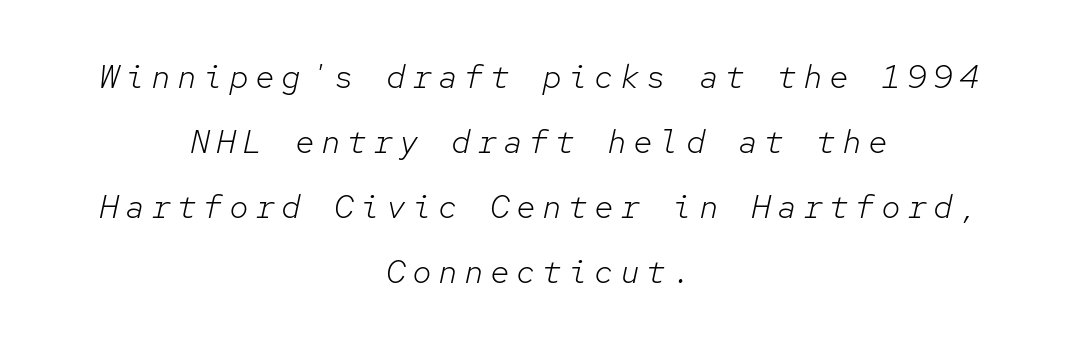
Looks like terminal output: every glyph gets an equal slot. Yep, that's italic — everything's leaning. Notice how the passage keeps no hard edge, just a central spine. This block would shrink considerably if given ordinary leading; it's expanded now. Decoration check: the copy has no underline.
